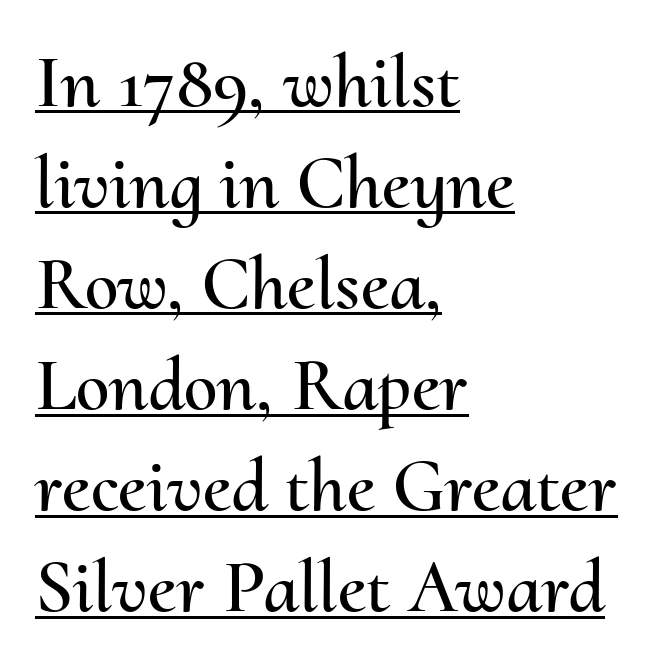
The image shows 76 px text type, upright; set left-aligned, normal line spacing (1.33x), normal letter spacing, underlined; medium stroke contrast and a small x-height.
